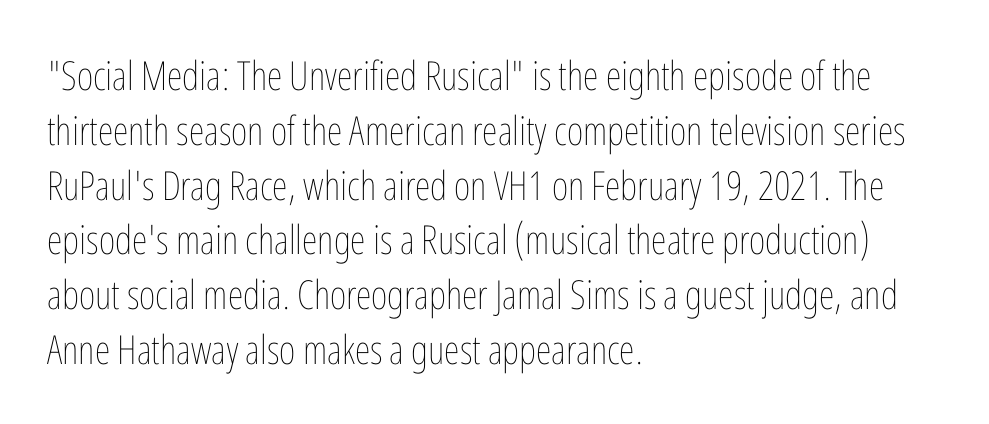
Q: Is the text bold? A: No.
Q: Is the text italic (slanted)? A: No, it is upright.
Q: Is the text underlined? A: No.
Q: How is the paragraph aligned? A: Left-aligned.
Q: Is the spacing between letters normal or unusually wide? A: Normal.
Q: Is the spacing between lines tight, normal or loose? A: Normal.
Q: Width (condensed, normal, or wide)? A: Condensed.
Q: Stroke contrast? A: Low.
Q: x-height? A: Medium.
Q: Monospaced? A: No.
